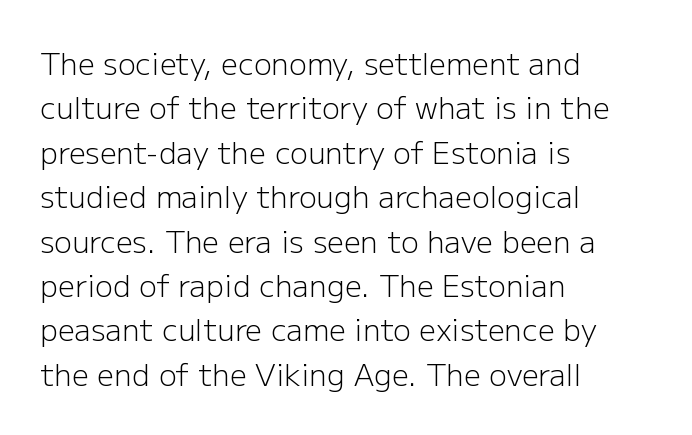
The image shows 30 px light sans-serif type, upright; set left-aligned, normal line spacing (1.48x), normal letter spacing, not underlined; low stroke contrast and a medium x-height.
